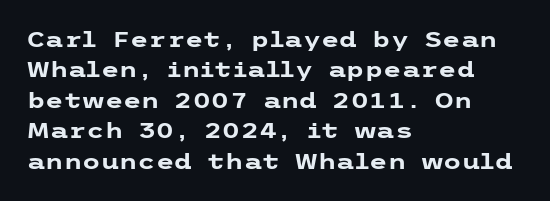
{"italic": "no", "bold": "yes", "underline": "no", "align": "left", "line_spacing": "normal", "line_spacing_ratio": 1.45, "letter_spacing": "normal", "letter_spacing_em": 0.0, "glyph_px": 21}
